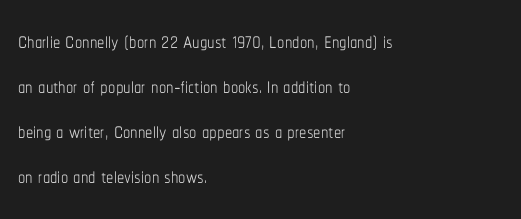
The image shows 29 px thin, condensed type, upright; set left-aligned, normal line spacing (1.55x), normal letter spacing, not underlined; low stroke contrast and a medium x-height.
